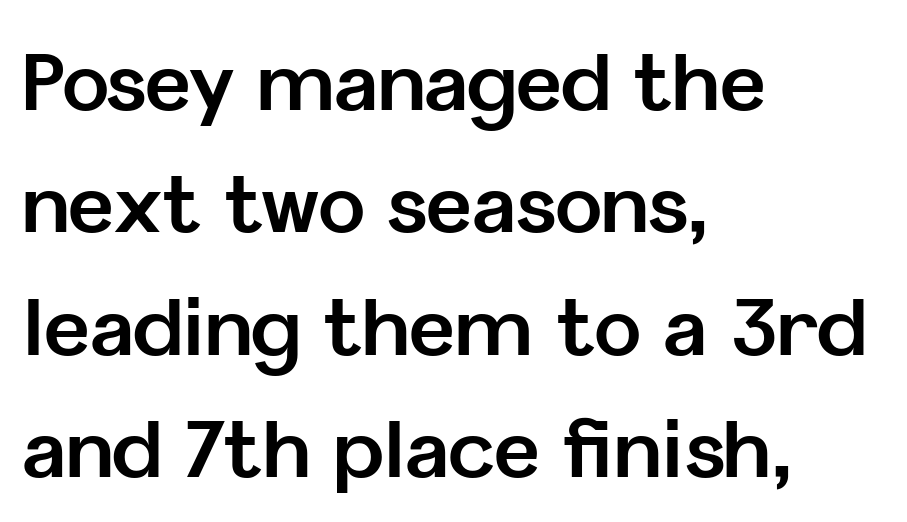
Q: Is the text bold? A: Yes.
Q: Is the text italic (slanted)? A: No, it is upright.
Q: Is the typeface a serif or a sans-serif typeface? A: Sans-serif.
Q: Is the text underlined? A: No.
Q: How is the paragraph aligned? A: Left-aligned.
Q: Is the spacing between letters normal or unusually wide? A: Normal.
Q: Is the spacing between lines tight, normal or loose? A: Normal.
Q: Width (condensed, normal, or wide)? A: Normal.
Q: Stroke contrast? A: Low.
Q: x-height? A: Medium.
Q: Monospaced? A: No.
